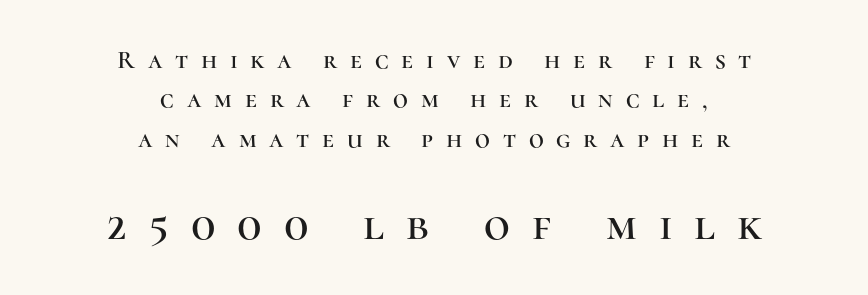
Q: Is the text italic (slanted)? A: No, it is upright.
Q: Is the typeface a serif or a sans-serif typeface? A: Serif.
Q: Is the text underlined? A: No.
Q: How is the paragraph aligned? A: Centered.
Q: Is the spacing between letters normal or unusually wide? A: Unusually wide.
Q: Is the spacing between lines tight, normal or loose? A: Normal.
Q: Which block of text is set in a larger size, the first (top) or the second (bottom)? A: The second (bottom) one.
Q: Width (condensed, normal, or wide)? A: Normal.
Q: Stroke contrast? A: High.
Q: x-height? A: Medium.
Q: Monospaced? A: No.
